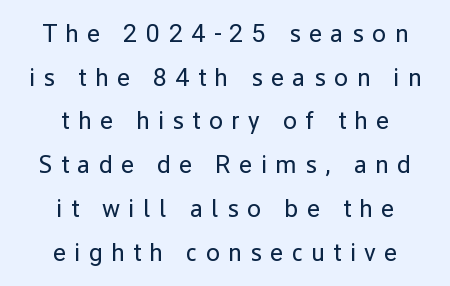
Visually the block forms a symmetrical silhouette, jagged on both flanks. Style check: upright. The tracking jumps out immediately: characters are airy and widely separated. The baseline area is clear. Vertical stems look standard width or narrower in stroke.
